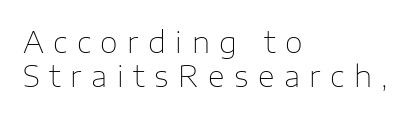
{"serif": "no", "italic": "no", "bold": "no", "weight": "thin", "width": "normal", "stroke_contrast": "low", "x_height": "medium", "monospaced": "no", "underline": "no", "align": "left", "line_spacing_ratio": 1.17, "letter_spacing": "wide", "letter_spacing_em": 0.33, "glyph_px": 29}
